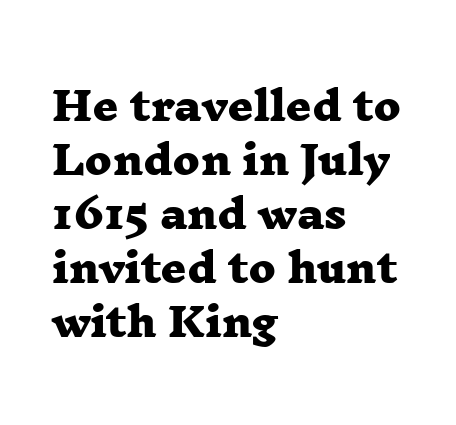
{"serif": "yes", "bold": "yes", "weight": "heavy", "width": "wide", "stroke_contrast": "low", "x_height": "medium", "monospaced": "no", "underline": "no", "align": "left", "line_spacing": "normal", "line_spacing_ratio": 1.35, "letter_spacing": "normal", "letter_spacing_em": 0.0, "glyph_px": 40}
